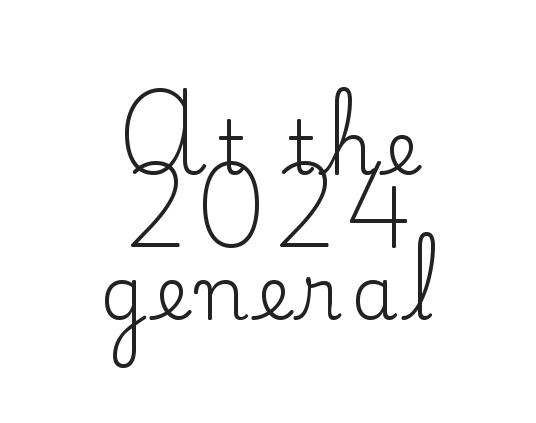
The image shows 75 px regular-weight type, upright; set centered, tight line spacing (0.97x), not underlined; low stroke contrast and a small x-height.
